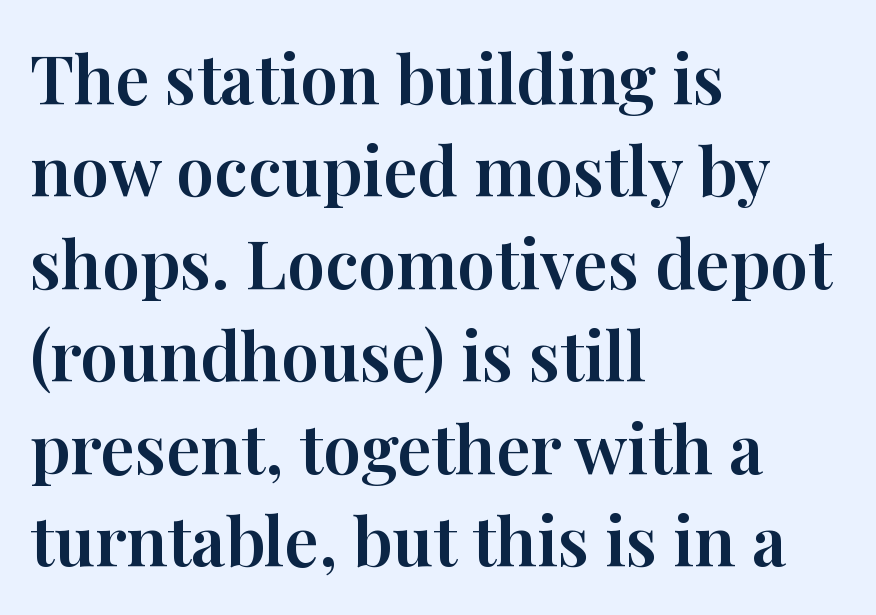
Q: Is the text italic (slanted)? A: No, it is upright.
Q: Is the typeface a serif or a sans-serif typeface? A: Serif.
Q: Is the text underlined? A: No.
Q: How is the paragraph aligned? A: Left-aligned.
Q: Is the spacing between letters normal or unusually wide? A: Normal.
Q: Is the spacing between lines tight, normal or loose? A: Normal.
Q: Width (condensed, normal, or wide)? A: Normal.
Q: Stroke contrast? A: High.
Q: x-height? A: Medium.
Q: Monospaced? A: No.
